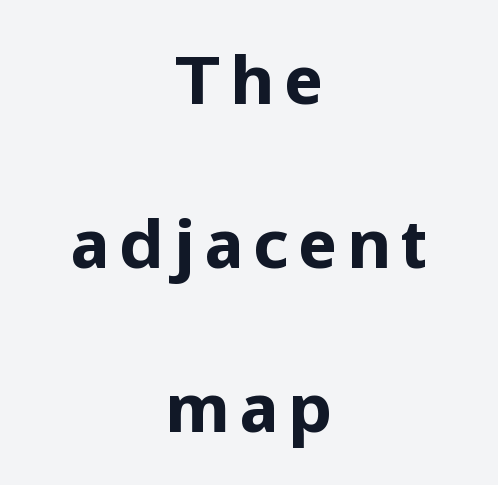
{"serif": "no", "italic": "no", "bold": "yes", "weight": "bold", "width": "normal", "stroke_contrast": "low", "x_height": "medium", "monospaced": "no", "underline": "no", "align": "center", "line_spacing": "loose", "line_spacing_ratio": 2.41, "glyph_px": 68}
